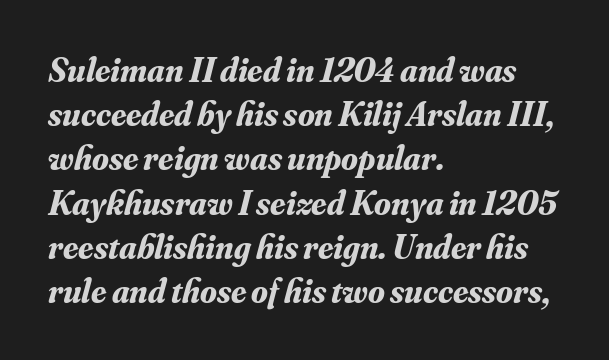
Q: Is the text bold? A: Yes.
Q: Is the text italic (slanted)? A: Yes, it leans right by about 16 degrees.
Q: Is the typeface a serif or a sans-serif typeface? A: Serif.
Q: Is the text underlined? A: No.
Q: How is the paragraph aligned? A: Left-aligned.
Q: Is the spacing between letters normal or unusually wide? A: Normal.
Q: Is the spacing between lines tight, normal or loose? A: Normal.
Q: Width (condensed, normal, or wide)? A: Normal.
Q: Stroke contrast? A: Medium.
Q: x-height? A: Small.
Q: Monospaced? A: No.
